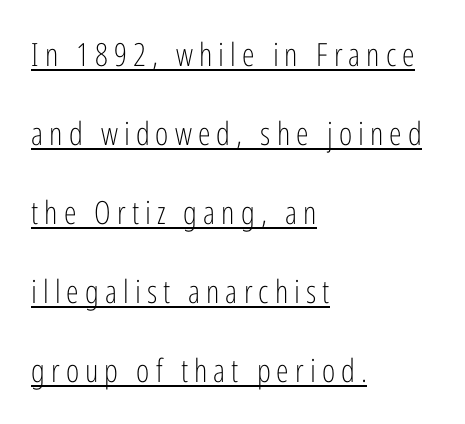
The image shows 32 px light, condensed sans-serif type, upright; set left-aligned, loose line spacing (2.47x), underlined; low stroke contrast and a medium x-height.
